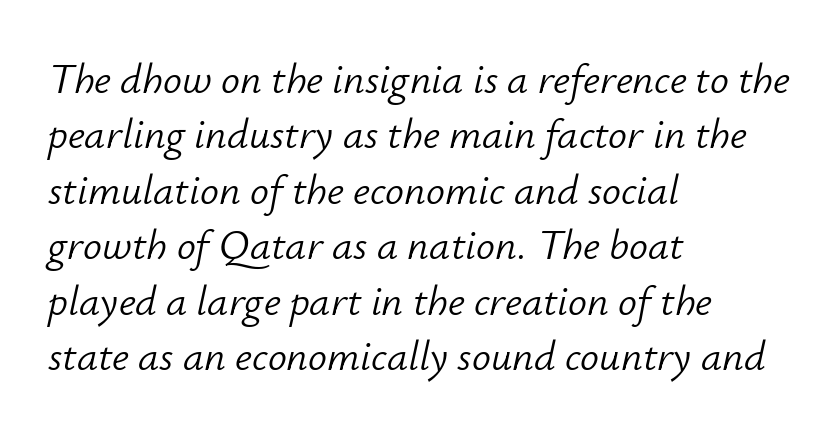
The image shows 42 px light type, italic (leaning right); set left-aligned, normal line spacing (1.32x), normal letter spacing, not underlined; low stroke contrast and a small x-height.
